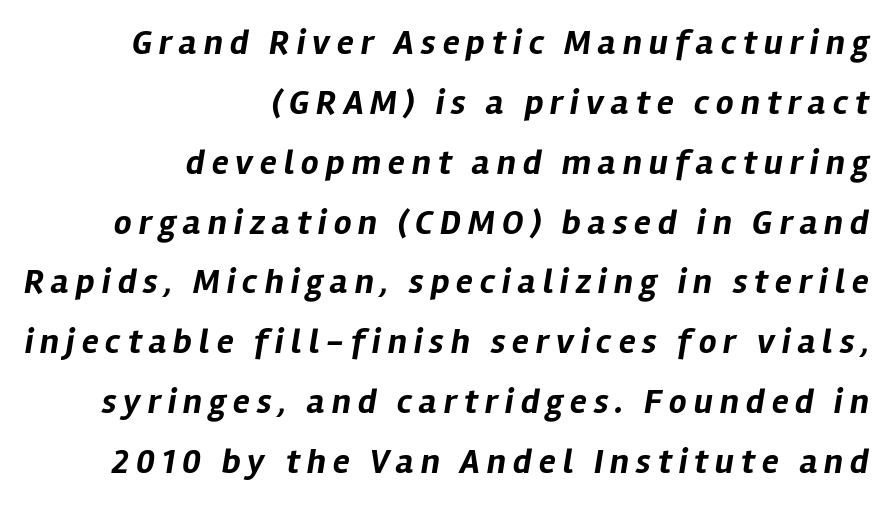
{"italic": "yes", "lean": "right", "slant_degrees": 12, "bold": "yes", "weight": "bold", "width": "normal", "stroke_contrast": "low", "x_height": "medium", "monospaced": "no", "underline": "no", "align": "right", "line_spacing_ratio": 1.71, "letter_spacing": "wide", "letter_spacing_em": 0.2, "glyph_px": 35}
